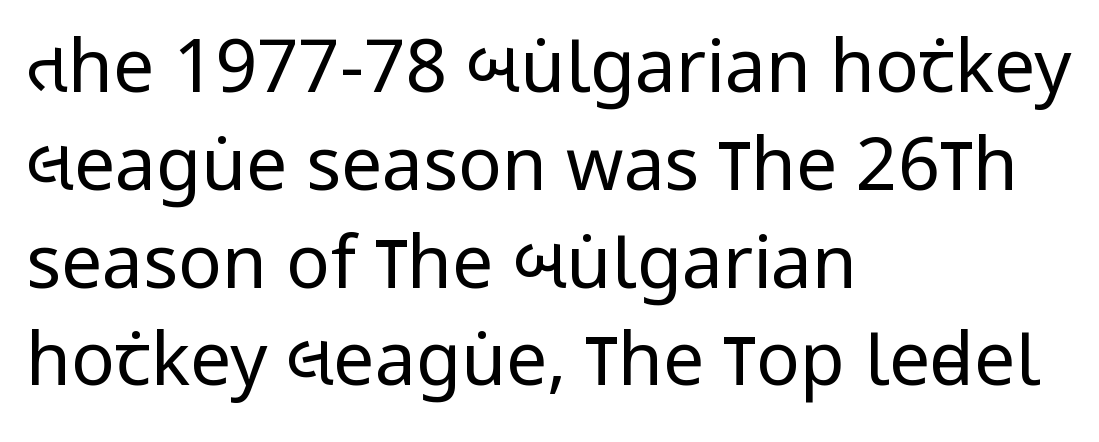
Q: Is the text bold? A: No.
Q: Is the text italic (slanted)? A: No, it is upright.
Q: Is the typeface a serif or a sans-serif typeface? A: Sans-serif.
Q: Is the text underlined? A: No.
Q: How is the paragraph aligned? A: Left-aligned.
Q: Is the spacing between letters normal or unusually wide? A: Normal.
Q: Is the spacing between lines tight, normal or loose? A: Normal.
Q: Width (condensed, normal, or wide)? A: Condensed.
Q: Stroke contrast? A: Low.
Q: x-height? A: Large.
Q: Monospaced? A: No.
